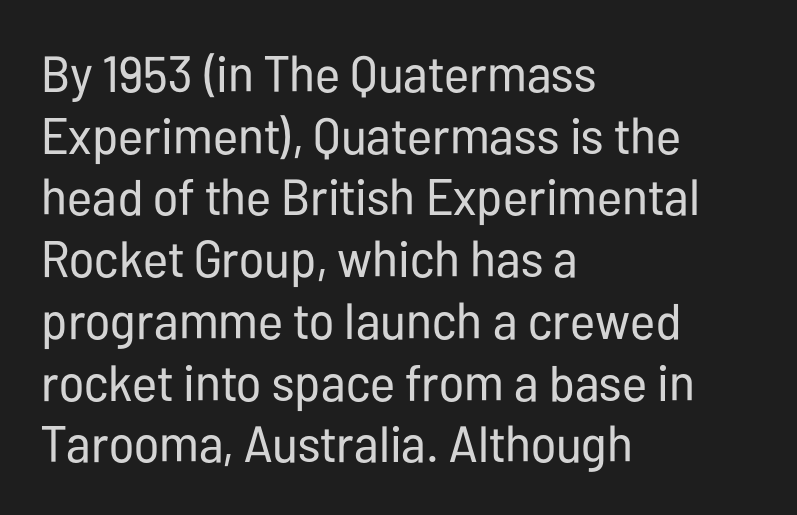
The face used here is proportionally spaced, like ordinary book or web type. Horizontally, the lines are justified to the leading edge only. The type family on display is of the sans-serif kind. Letter spacing: default. Nope, not italic — everything's standing straight.
